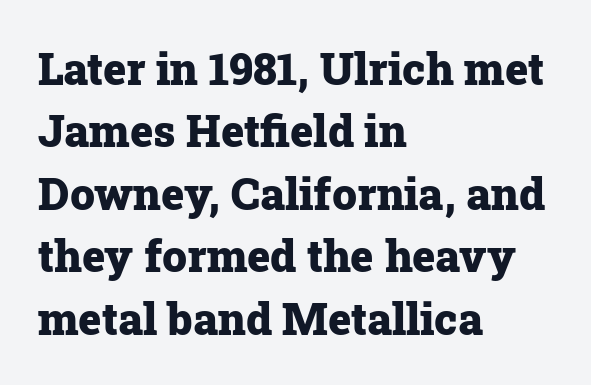
Just letters on the line, the space beneath them empty. The letters stand upright; this is a roman face. Note the varied advance widths — an 'i' is clearly narrower than an 'm'. Heavy-handed strokes throughout: this text is bold. Are there feet on the stems? There are — it's a serif.
